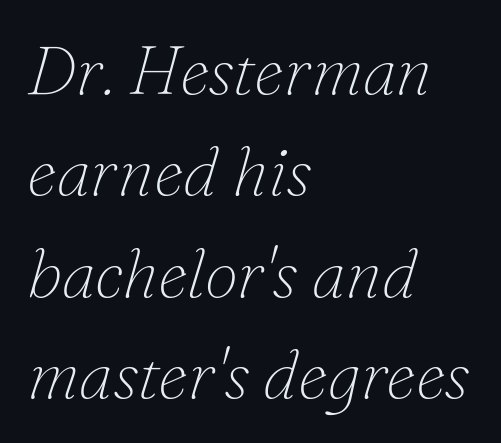
{"serif": "yes", "italic": "yes", "lean": "right", "slant_degrees": 16, "bold": "no", "weight": "thin", "width": "normal", "stroke_contrast": "low", "x_height": "small", "monospaced": "no", "underline": "no", "align": "left", "line_spacing": "normal", "line_spacing_ratio": 1.49, "letter_spacing": "normal", "letter_spacing_em": 0.0, "glyph_px": 68}
